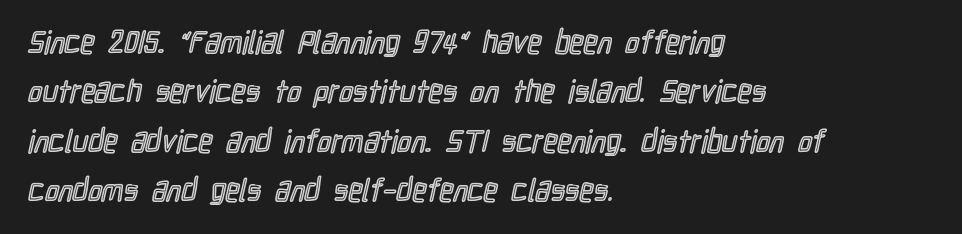
Q: Is the text italic (slanted)? A: Yes.
Q: Is the text underlined? A: No.
Q: How is the paragraph aligned? A: Left-aligned.
Q: Is the spacing between letters normal or unusually wide? A: Normal.
Q: Is the spacing between lines tight, normal or loose? A: Normal.
Q: Width (condensed, normal, or wide)? A: Condensed.
Q: x-height? A: Medium.
Q: Monospaced? A: No.
